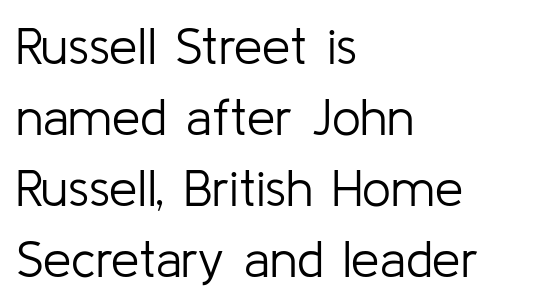
Weight: not bold — regular or lighter. This sample has the flowing, uneven cadence of proportional lettering. These lines sit exactly where default settings would place them. These lines are composed in type without serifs. There is no visible air inserted between adjacent glyphs.
